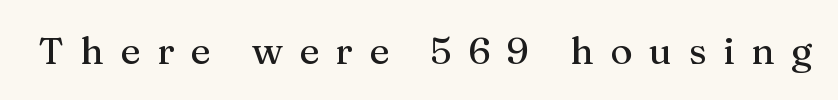
The image shows 38 px serif type, upright; set unusually wide letter spacing (+0.43 em), not underlined; medium stroke contrast and a medium x-height.
